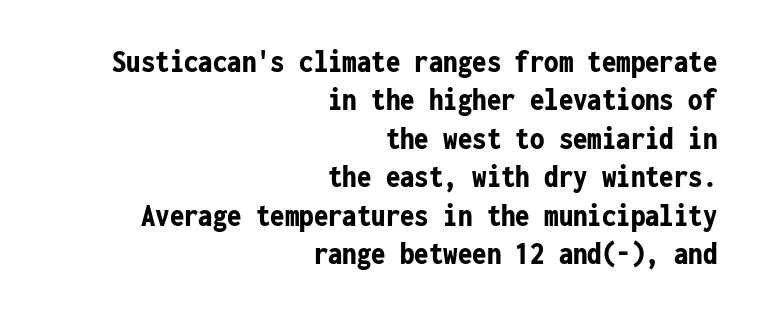
The text was rendered using a sans face with plain stroke endings. When letters stand straight like this, we call the style roman or upright. Each word holds together tightly as a unit, with standard inter-letter gaps. Letters rest on an invisible, unmarked baseline. Every letter is thick-stroked: bold, no question. The passage shown is typed in a monospace face where columns stay perfectly aligned.
